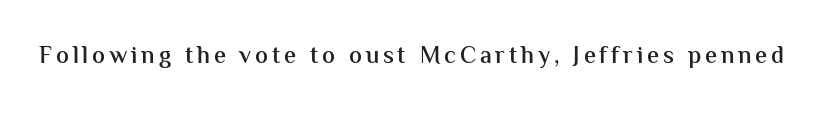
The image shows 24 px text type, upright; set not underlined.
